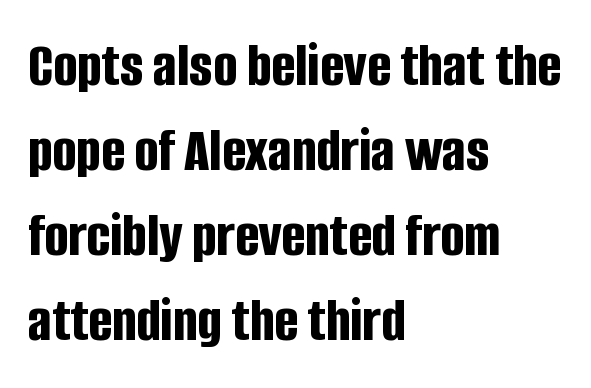
Q: Is the text bold? A: Yes.
Q: Is the text italic (slanted)? A: No, it is upright.
Q: Is the typeface a serif or a sans-serif typeface? A: Sans-serif.
Q: Is the text underlined? A: No.
Q: How is the paragraph aligned? A: Left-aligned.
Q: Is the spacing between letters normal or unusually wide? A: Normal.
Q: Is the spacing between lines tight, normal or loose? A: Normal.
Q: Width (condensed, normal, or wide)? A: Condensed.
Q: Stroke contrast? A: Low.
Q: x-height? A: Large.
Q: Monospaced? A: No.
